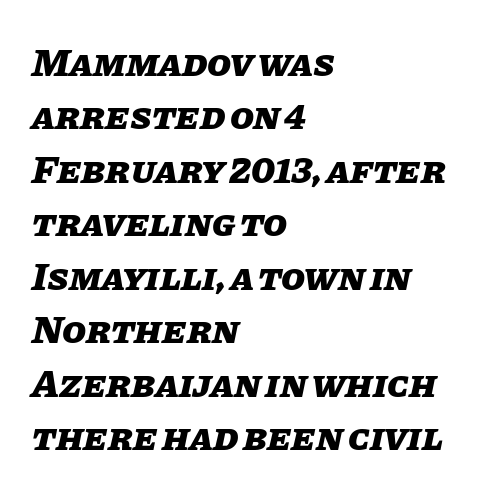
Q: Is the text bold? A: Yes.
Q: Is the text italic (slanted)? A: Yes, it leans right by about 11 degrees.
Q: Is the text underlined? A: No.
Q: How is the paragraph aligned? A: Left-aligned.
Q: Is the spacing between letters normal or unusually wide? A: Normal.
Q: Is the spacing between lines tight, normal or loose? A: Normal.
Q: Width (condensed, normal, or wide)? A: Normal.
Q: Stroke contrast? A: Low.
Q: x-height? A: Large.
Q: Monospaced? A: No.
